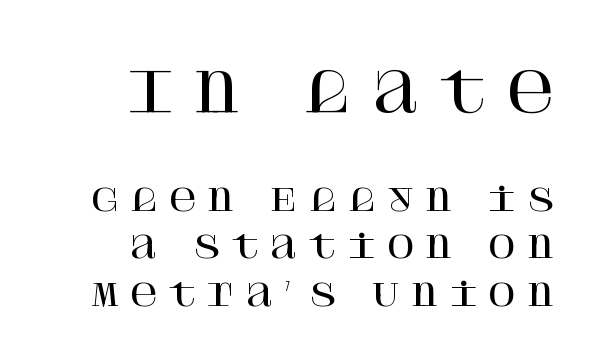
Q: Is the text italic (slanted)? A: No, it is upright.
Q: Is the typeface a serif or a sans-serif typeface? A: Serif.
Q: Is the text underlined? A: No.
Q: Is the spacing between letters normal or unusually wide? A: Unusually wide.
Q: Is the spacing between lines tight, normal or loose? A: Normal.
Q: Which block of text is set in a larger size, the first (top) or the second (bottom)? A: The first (top) one.
Q: Width (condensed, normal, or wide)? A: Normal.
Q: Stroke contrast? A: High.
Q: x-height? A: Large.
